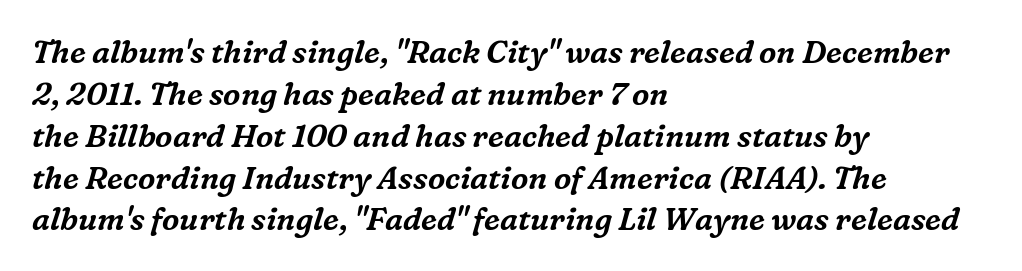
Does the copy run flush right? No — it runs flush left. This sample has the flowing, uneven cadence of proportional lettering. The area under the type is left untouched. In terms of leading, this rendering sits right in the middle. In terms of posture, this sample is oblique. Does extra space separate the letters? No, they use regular spacing.
